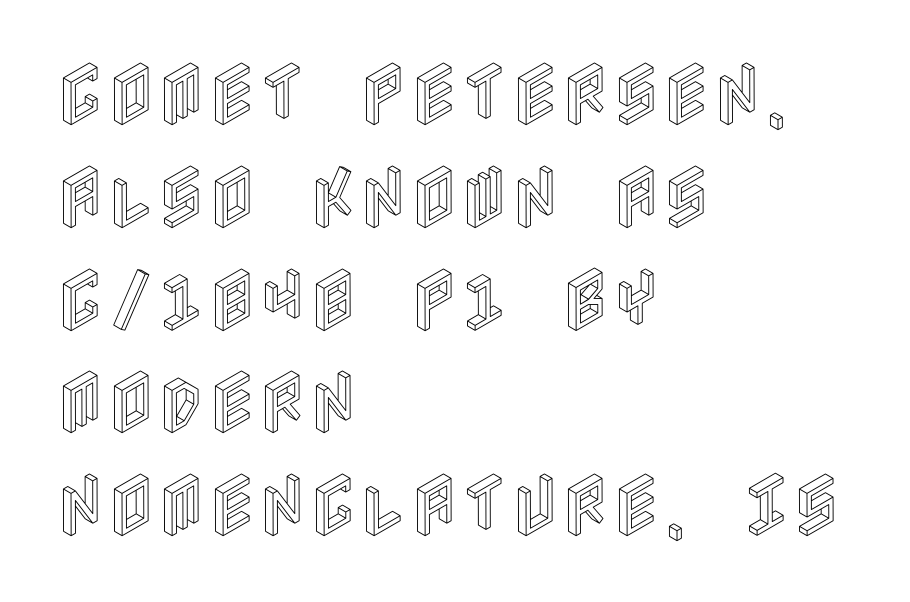
Q: Is the text italic (slanted)? A: No, it is upright.
Q: Is the text underlined? A: No.
Q: How is the paragraph aligned? A: Left-aligned.
Q: Is the spacing between letters normal or unusually wide? A: Normal.
Q: Is the spacing between lines tight, normal or loose? A: Normal.
Q: Width (condensed, normal, or wide)? A: Condensed.
Q: x-height? A: Large.
